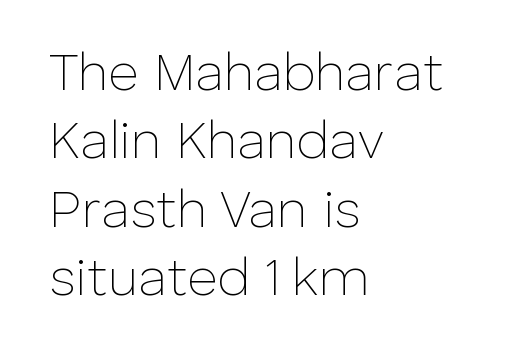
{"serif": "no", "italic": "no", "bold": "no", "weight": "thin", "width": "normal", "stroke_contrast": "low", "x_height": "medium", "monospaced": "no", "underline": "no", "align": "left", "line_spacing": "normal", "line_spacing_ratio": 1.29, "letter_spacing": "normal", "letter_spacing_em": 0.0, "glyph_px": 53}
